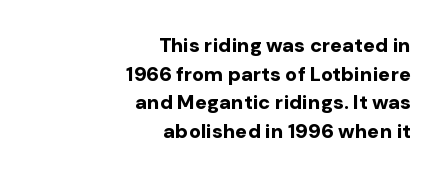
Typesetter's note: full bold, strokes at maximum text heaviness. This rendering leaves character spacing at its baseline value. Horizontal bands of white between lines are of average thickness. The rendering anchors every line to the right-hand side. Descenders are the only things crossing below the line. The font's upright variant was chosen for this text.
